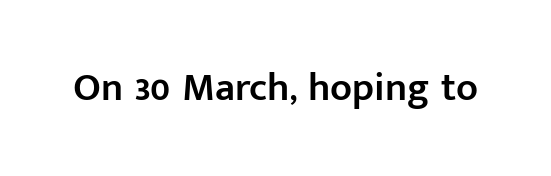
Q: Is the text bold? A: Semi-bold.
Q: Is the text italic (slanted)? A: No, it is upright.
Q: Is the typeface a serif or a sans-serif typeface? A: Sans-serif.
Q: Is the text underlined? A: No.
Q: Is the spacing between letters normal or unusually wide? A: Normal.
Q: Width (condensed, normal, or wide)? A: Normal.
Q: Stroke contrast? A: Low.
Q: x-height? A: Medium.
Q: Monospaced? A: No.
